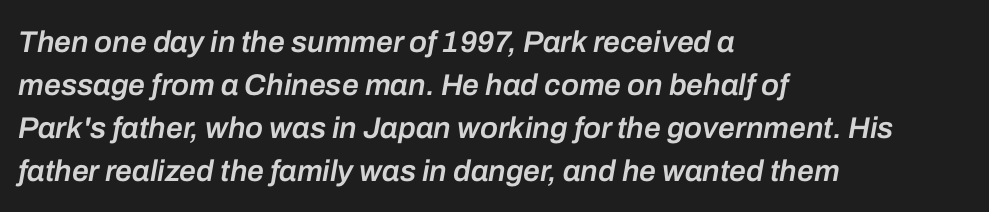
Caption: semibold face, moderately heavy strokes. One glance says typical: line gaps are just what's usual. Proportional: the letters do not fall into vertical columns. Here the glyphs are tracked normally, forming tight word shapes. Quick note: italic. In CSS terms this would be text-align: left.
